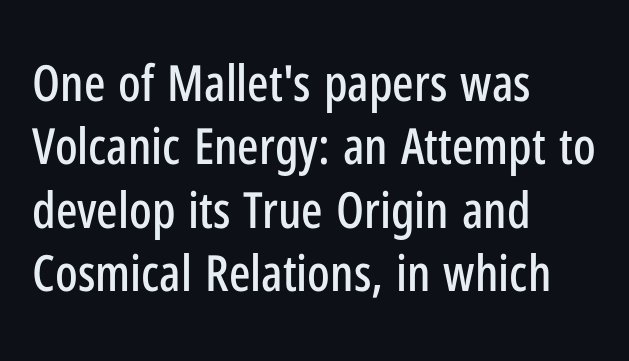
{"serif": "no", "italic": "no", "width": "condensed", "stroke_contrast": "low", "x_height": "medium", "monospaced": "no", "underline": "no", "align": "left", "line_spacing": "normal", "line_spacing_ratio": 1.27, "letter_spacing": "normal", "letter_spacing_em": 0.0, "glyph_px": 50}
